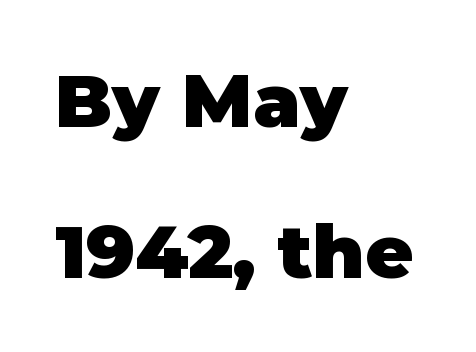
The image shows 74 px heavy sans-serif type, upright; set left-aligned, loose line spacing (2.04x), normal letter spacing, not underlined; low stroke contrast and a large x-height.
